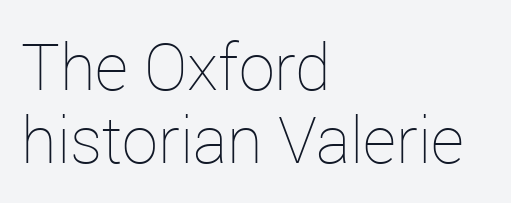
Does the copy run flush right? No — it runs flush left. The face looks like a standard text weight, possibly lighter. Nope, not italic — everything's standing straight. Look at the tracking — it's just the regular setting, nothing added. Lines of text with bare space underneath. Vertically, the passage feels compressed, each row crowding the next.
